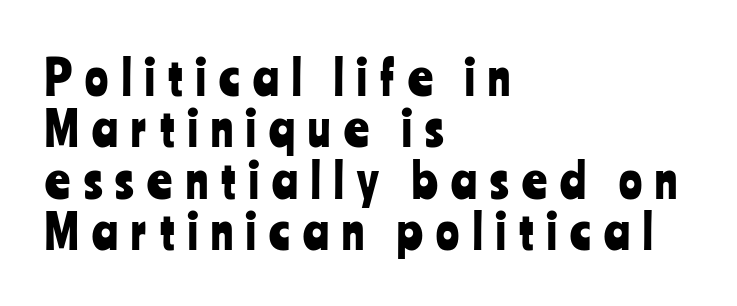
This sample trades vertical openness for compactness between lines. The rendering shows plain stroke endings on the letterforms — a sans-serif design. The gaps between neighbouring characters are conspicuously large. The passage is arranged the way most books set body copy — flush left. Quick note: not italic, upright. Lines of text with bare space underneath.
